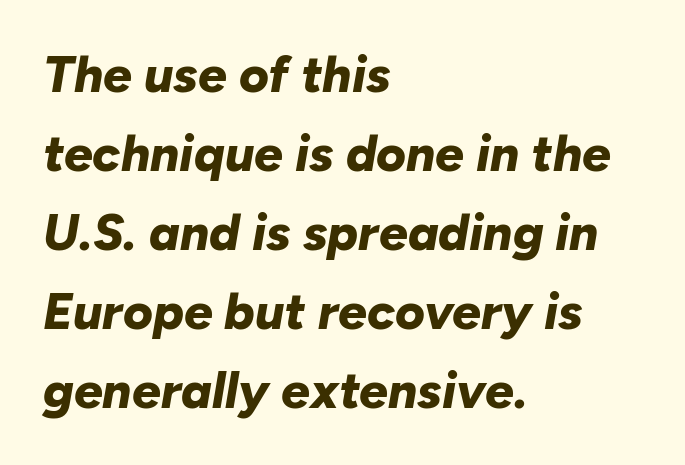
The ragged edge is on the right, which tells us the setting is flush left. Does the leading feel generous? No, just average. Does the lettering tilt? It does — this is italic. Between one letter and the next there's only the usual sliver of space. Typographic density is high because the face is bold. Words float on clear page, feet unadorned.
